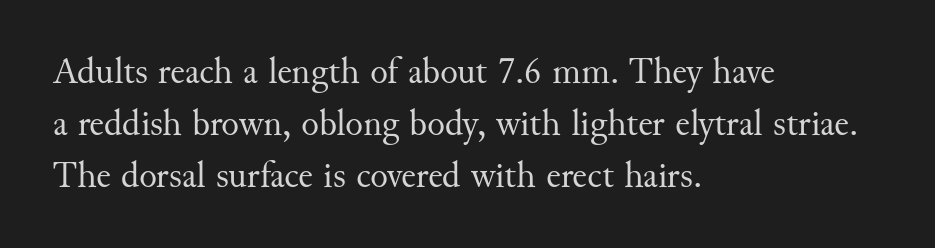
{"serif": "yes", "italic": "no", "bold": "no", "weight": "regular", "width": "normal", "stroke_contrast": "medium", "x_height": "small", "monospaced": "no", "underline": "no", "align": "left", "line_spacing": "normal", "line_spacing_ratio": 1.4, "letter_spacing": "normal", "letter_spacing_em": 0.0, "glyph_px": 37}
